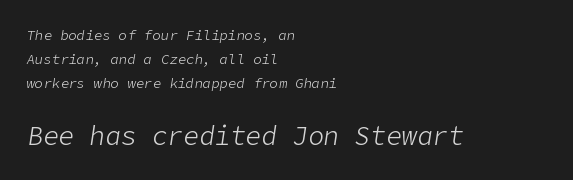
The image shows 26 px text type, italic (leaning right); set left-aligned, line spacing 1.73x, normal letter spacing, not underlined; the second (bottom) block is 1.86x larger.
